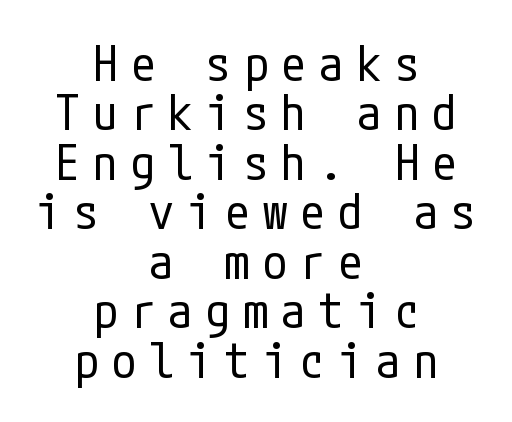
{"serif": "no", "italic": "no", "bold": "no", "weight": "regular", "width": "condensed", "stroke_contrast": "low", "x_height": "medium", "underline": "no", "align": "center", "line_spacing": "tight", "line_spacing_ratio": 1.01, "letter_spacing": "wide", "letter_spacing_em": 0.27, "glyph_px": 49}
